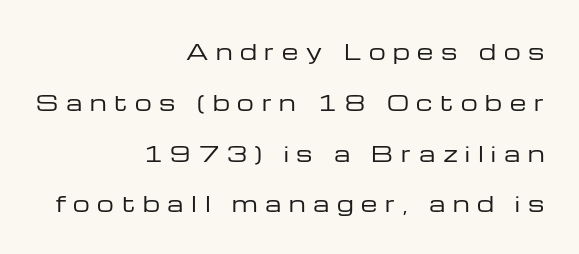
{"italic": "no", "bold": "no", "underline": "no", "align": "right", "line_spacing": "loose", "line_spacing_ratio": 2.42, "letter_spacing": "wide", "letter_spacing_em": 0.37, "glyph_px": 21}
